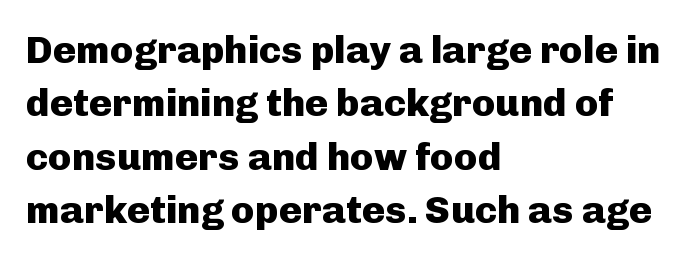
{"serif": "no", "italic": "no", "bold": "yes", "weight": "heavy", "width": "normal", "stroke_contrast": "low", "x_height": "medium", "monospaced": "no", "underline": "no", "align": "left", "line_spacing": "normal", "line_spacing_ratio": 1.37, "letter_spacing": "normal", "letter_spacing_em": 0.0, "glyph_px": 39}
